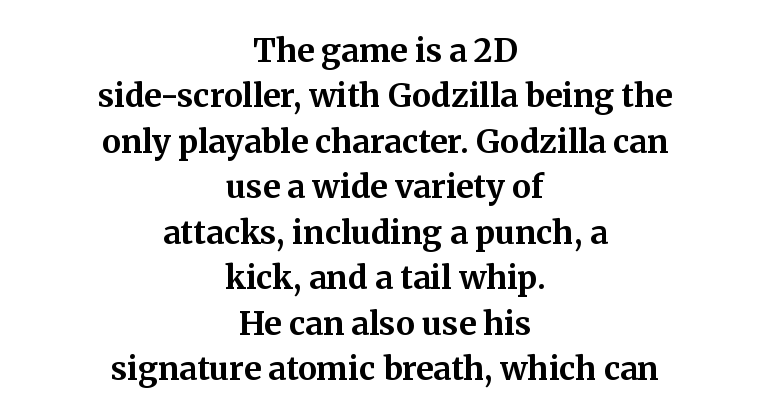
The image shows 32 px bold serif type, upright; set centered, normal line spacing (1.42x), normal letter spacing, not underlined; medium stroke contrast and a medium x-height.
